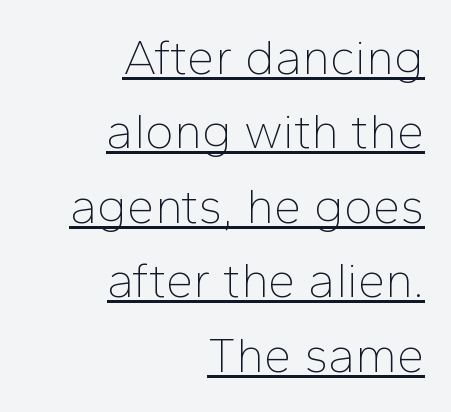
{"serif": "no", "italic": "no", "bold": "no", "weight": "thin", "width": "normal", "stroke_contrast": "low", "x_height": "medium", "monospaced": "no", "underline": "yes", "align": "right", "line_spacing": "normal", "line_spacing_ratio": 1.52, "letter_spacing": "normal", "letter_spacing_em": 0.0, "glyph_px": 49}
